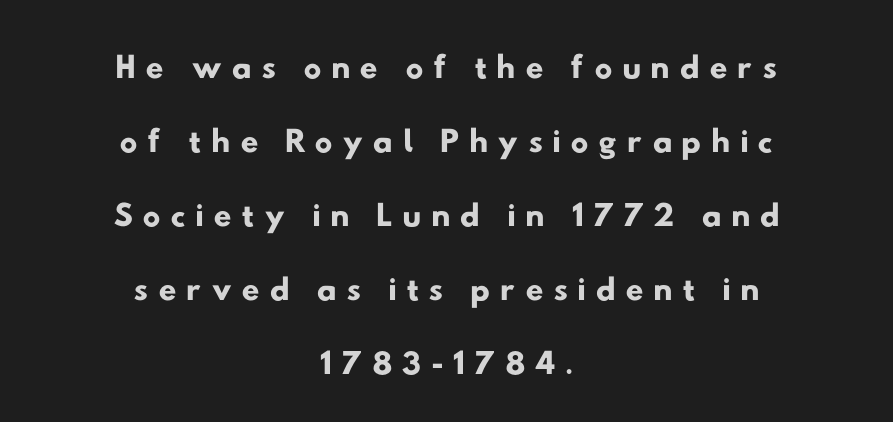
The image shows 50 px wide sans-serif type; set centered, normal line spacing (1.48x), not underlined; low stroke contrast and a small x-height.
